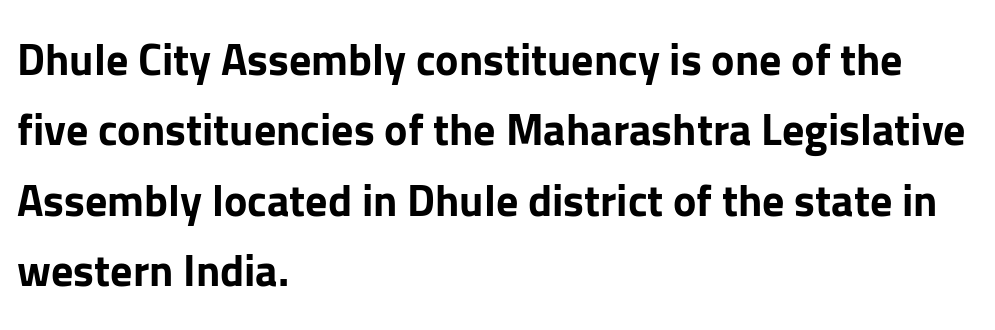
{"serif": "no", "italic": "no", "bold": "yes", "weight": "bold", "width": "normal", "stroke_contrast": "low", "x_height": "medium", "monospaced": "no", "underline": "no", "align": "left", "line_spacing": "normal", "line_spacing_ratio": 1.6, "letter_spacing": "normal", "letter_spacing_em": 0.0, "glyph_px": 44}
